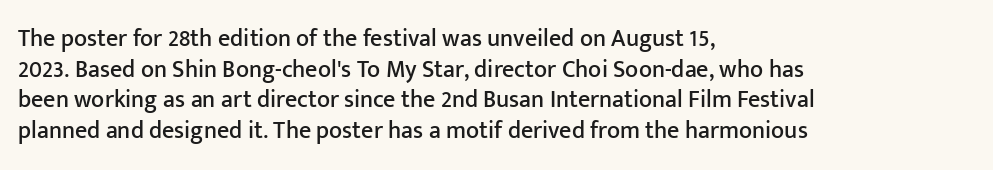
These lines stack with their left ends in a neat column. This sample uses plain, unmodified letter spacing. Rows of type keep a routine distance in the vertical direction. The glyphs are unaccompanied by any horizontal stroke below them. Vertical strokes here are truly vertical.
